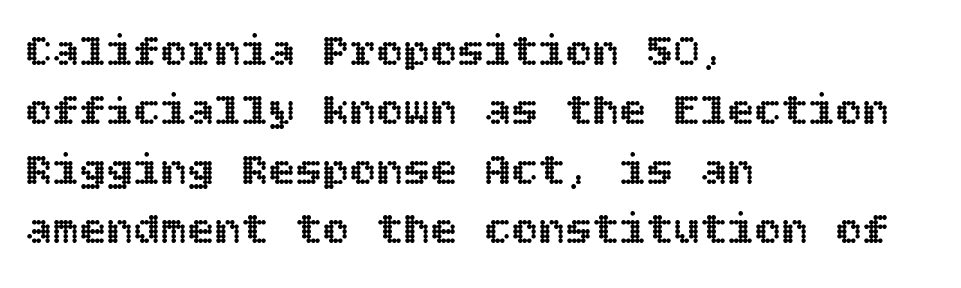
Q: Is the text italic (slanted)? A: No, it is upright.
Q: Is the text underlined? A: No.
Q: How is the paragraph aligned? A: Left-aligned.
Q: Is the spacing between letters normal or unusually wide? A: Normal.
Q: Is the spacing between lines tight, normal or loose? A: Normal.
Q: Width (condensed, normal, or wide)? A: Normal.
Q: x-height? A: Large.
